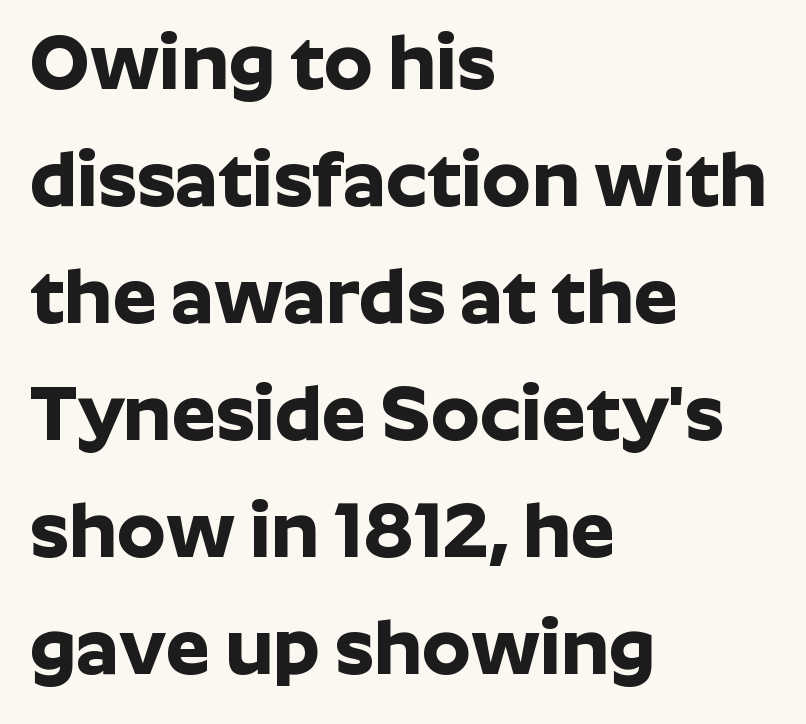
{"serif": "no", "italic": "no", "bold": "yes", "weight": "bold", "width": "normal", "stroke_contrast": "low", "x_height": "medium", "monospaced": "no", "underline": "no", "align": "left", "line_spacing": "normal", "line_spacing_ratio": 1.5, "letter_spacing": "normal", "letter_spacing_em": 0.0, "glyph_px": 78}
